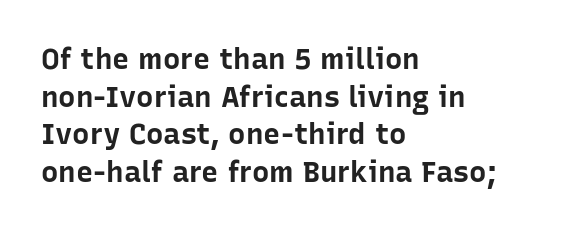
Q: Is the text bold? A: Yes.
Q: Is the text italic (slanted)? A: No, it is upright.
Q: Is the typeface a serif or a sans-serif typeface? A: Sans-serif.
Q: Is the text underlined? A: No.
Q: How is the paragraph aligned? A: Left-aligned.
Q: Is the spacing between letters normal or unusually wide? A: Normal.
Q: Is the spacing between lines tight, normal or loose? A: Normal.
Q: Width (condensed, normal, or wide)? A: Normal.
Q: Stroke contrast? A: Low.
Q: x-height? A: Medium.
Q: Monospaced? A: No.
